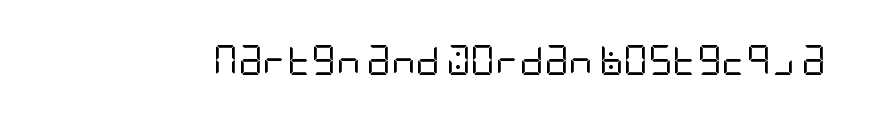
The image shows 30 px regular-weight, condensed sans-serif type, upright; set normal letter spacing, not underlined; low stroke contrast and a large x-height.
